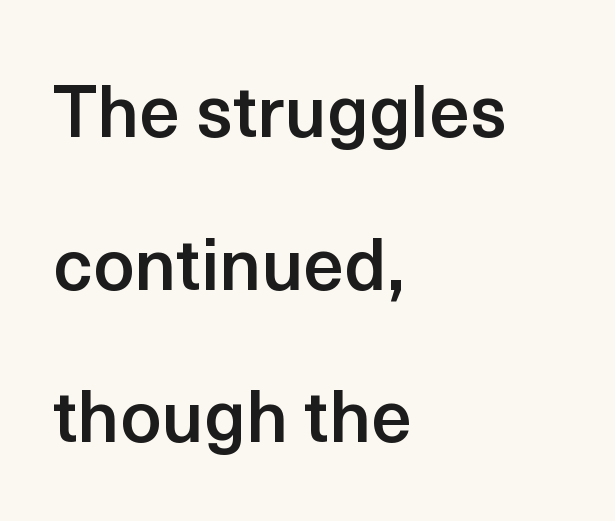
Does the type have serifs? No, each stem ends abruptly. These lines are rendered in a variable-pitch font. The typesetter chose a ragged-right arrangement here. Unmarked baselines from the first word to the last. Style check: upright. The vertical gap from one line to the next is large.
